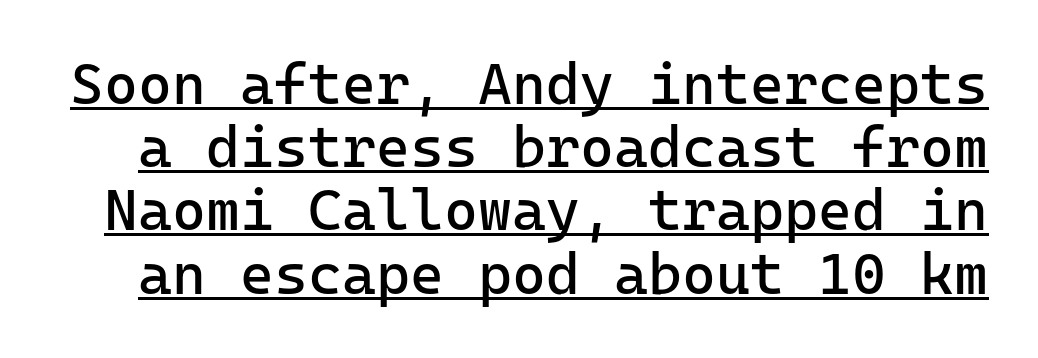
Observe the absence of serifs on each vertical stroke in this sample. Default kerning and tracking; the words read as compact shapes. Weight: in the light-to-regular range. The glyphs are accompanied by a horizontal stroke just below them. The rendering uses a small line-height, squeezing the rows.
